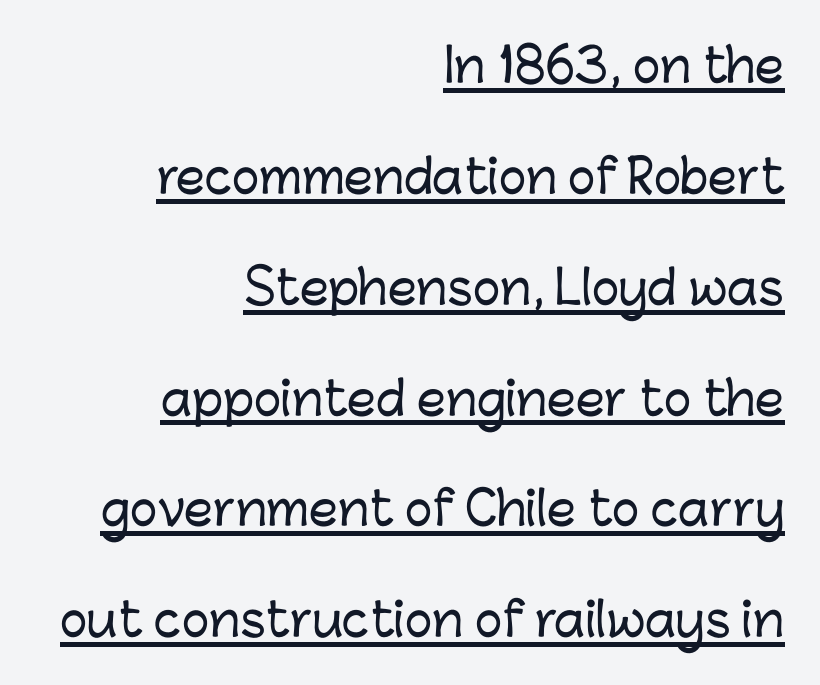
The image shows 46 px sans-serif type, upright; set right-aligned, loose line spacing (2.41x), normal letter spacing, underlined; low stroke contrast and a medium x-height.
